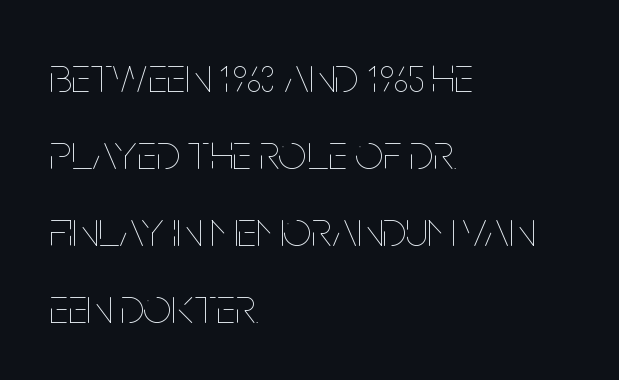
The image shows 50 px thin, condensed type, upright; set left-aligned, normal line spacing (1.54x), normal letter spacing, not underlined; low stroke contrast and a large x-height.
